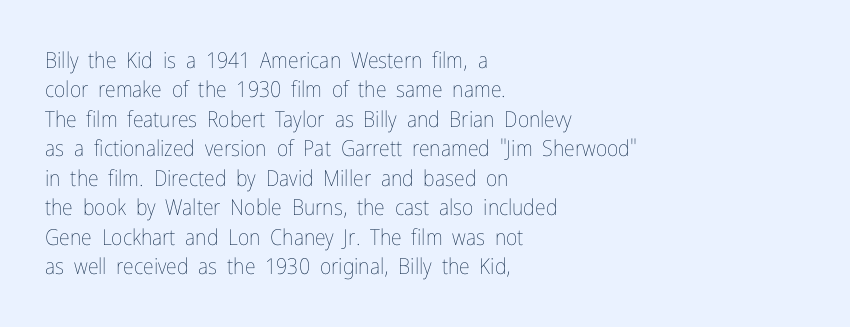
Bare-footed words on every line. Every stem runs plumb, perpendicular to the baseline. The typesetting does not lean heavy: it is not bold. Tracking value appears to be zero — textbook default spacing. The vertical gap from one line to the next is medium.
